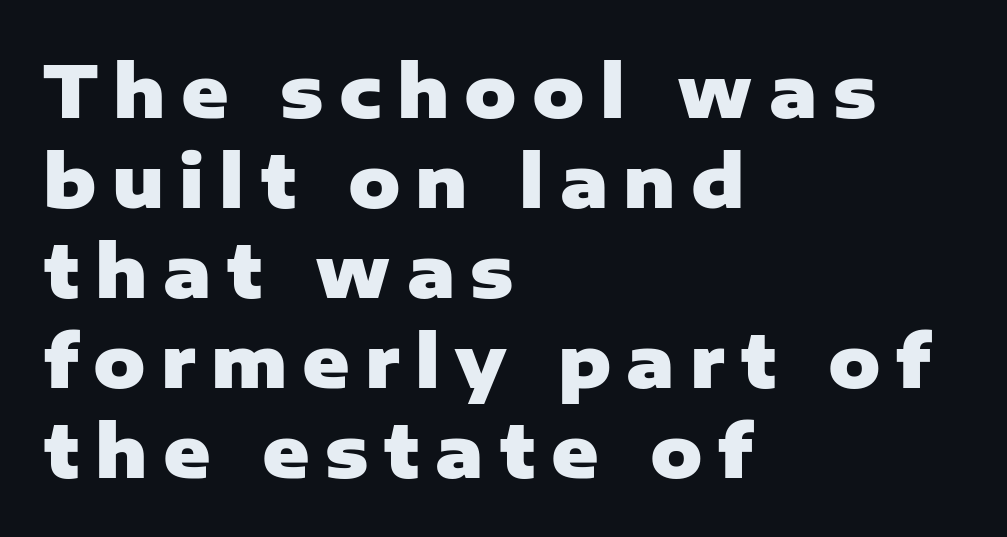
Note the varied advance widths — an 'i' is clearly narrower than an 'm'. Strong, thick strokes mark this as bold type. Vertically, the passage feels balanced, rows spaced as you'd expect. Letter spacing: wide. Nope, not italic — everything's standing straight.
